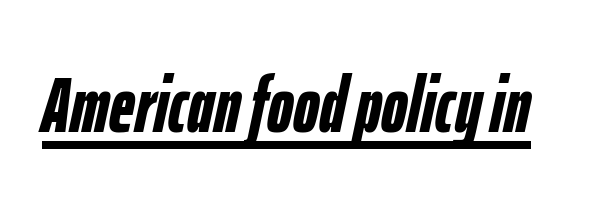
The image shows 79 px semibold, condensed type, italic (leaning right); set normal letter spacing, underlined; low stroke contrast and a medium x-height.
